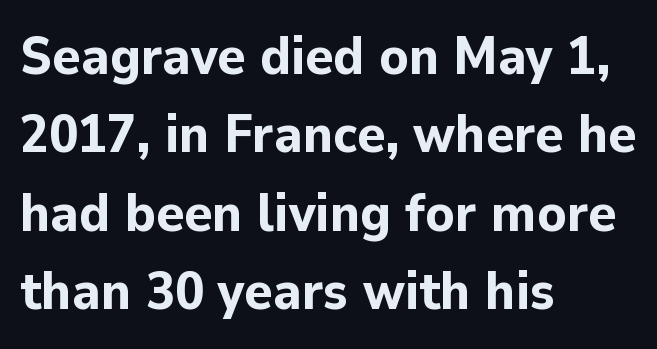
Note the varied advance widths — an 'i' is clearly narrower than an 'm'. The letters stand straight up with perfectly vertical stems. Short note: letters normally spaced. The rendering uses a moderate line-height, typical for paragraphs.
